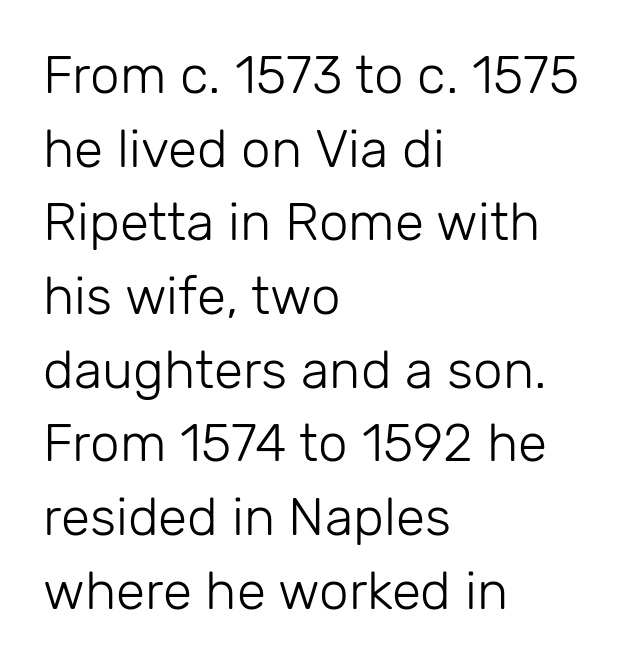
Q: Is the text bold? A: No.
Q: Is the text italic (slanted)? A: No, it is upright.
Q: Is the typeface a serif or a sans-serif typeface? A: Sans-serif.
Q: Is the text underlined? A: No.
Q: How is the paragraph aligned? A: Left-aligned.
Q: Is the spacing between letters normal or unusually wide? A: Normal.
Q: Is the spacing between lines tight, normal or loose? A: Normal.
Q: Width (condensed, normal, or wide)? A: Normal.
Q: Stroke contrast? A: Low.
Q: x-height? A: Medium.
Q: Monospaced? A: No.
